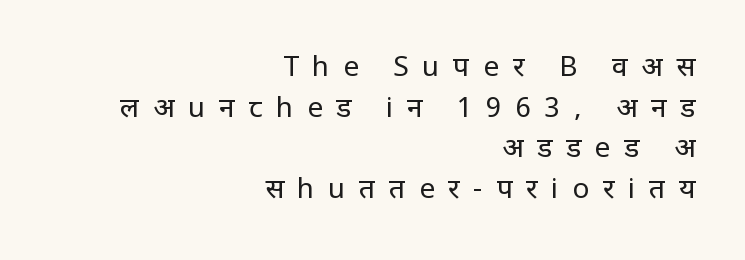
The image shows 28 px regular-weight, condensed sans-serif type, upright; set right-aligned, normal line spacing (1.45x), unusually wide letter spacing (+0.49 em), not underlined; low stroke contrast and a large x-height.
